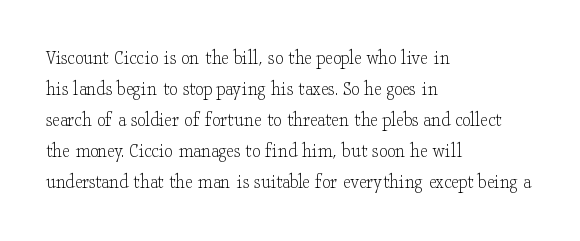
{"italic": "no", "bold": "no", "underline": "no", "align": "left", "line_spacing": "normal", "line_spacing_ratio": 1.48, "letter_spacing": "normal", "letter_spacing_em": 0.0, "glyph_px": 21}
